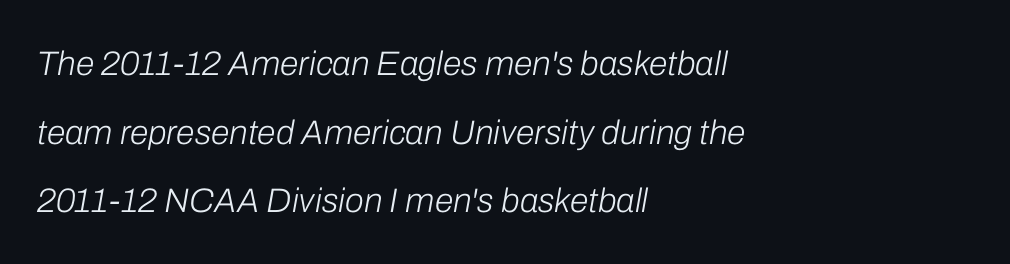
Q: Is the text bold? A: No.
Q: Is the text italic (slanted)? A: Yes, it leans right by about 10 degrees.
Q: Is the text underlined? A: No.
Q: How is the paragraph aligned? A: Left-aligned.
Q: Is the spacing between letters normal or unusually wide? A: Normal.
Q: Is the spacing between lines tight, normal or loose? A: Loose.
Q: Width (condensed, normal, or wide)? A: Normal.
Q: Stroke contrast? A: Low.
Q: x-height? A: Medium.
Q: Monospaced? A: No.
